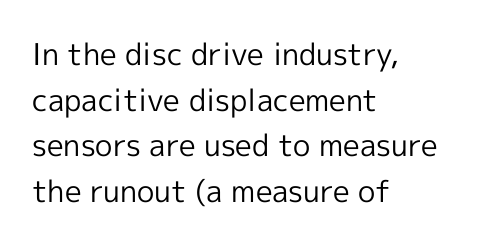
{"serif": "no", "italic": "no", "bold": "no", "weight": "regular", "width": "normal", "x_height": "medium", "monospaced": "no", "underline": "no", "align": "left", "line_spacing": "normal", "line_spacing_ratio": 1.52, "letter_spacing": "normal", "letter_spacing_em": 0.0, "glyph_px": 30}
